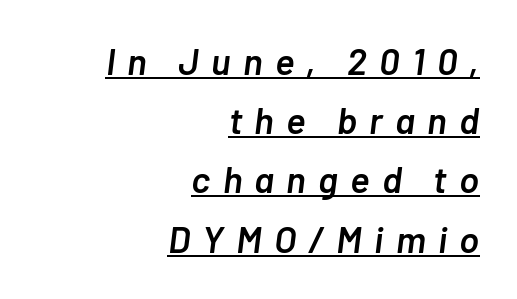
{"italic": "yes", "lean": "right", "slant_degrees": 7, "bold": "semi", "weight": "semibold", "width": "normal", "stroke_contrast": "low", "x_height": "medium", "monospaced": "no", "underline": "yes", "align": "right", "line_spacing": "normal", "line_spacing_ratio": 1.6, "letter_spacing": "wide", "letter_spacing_em": 0.33, "glyph_px": 37}
